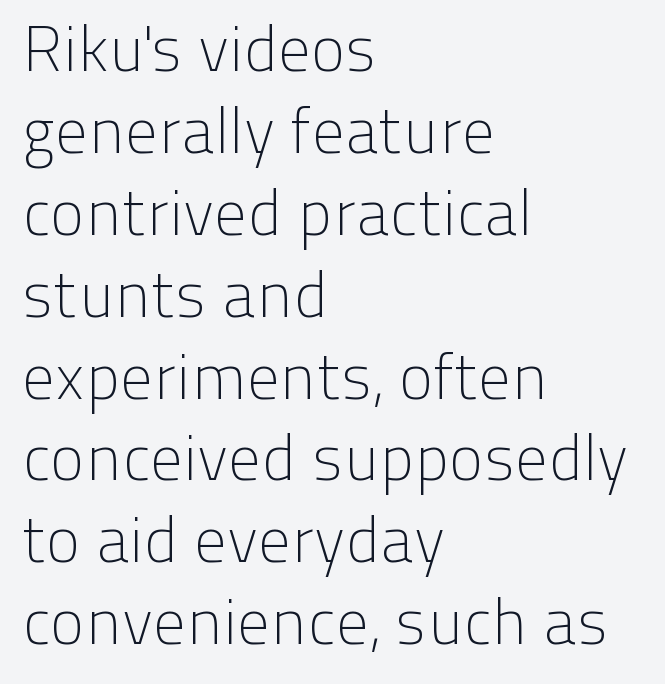
These lines are rendered in a variable-pitch font. Nothing sits at the stroke ends, so this counts as sans-serif. Check the space under the baseline: it is left empty. Upright lettering throughout.
